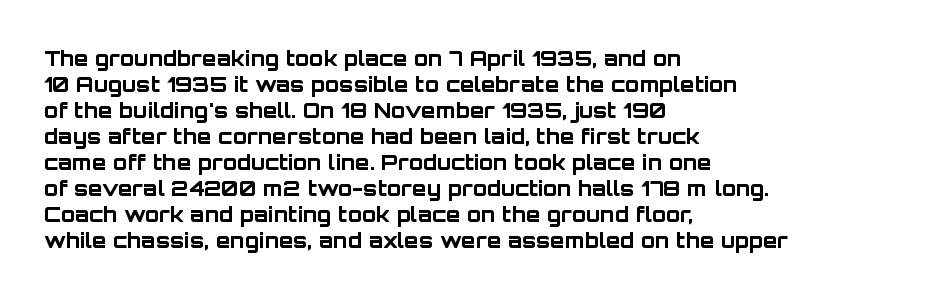
The strokes are fattened all the way to bold. Visually the block forms a straight wall on the left and a jagged coastline on the right. A typesetter would mark this as roman, not italic. The words here are not underlined.
